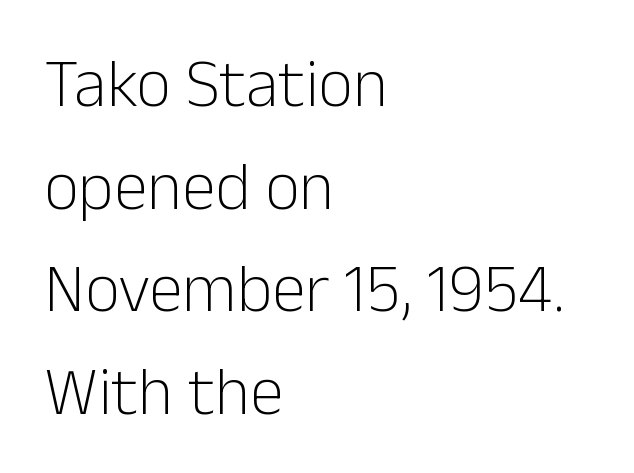
Look at the tracking — it's just the regular setting, nothing added. This sample uses an upright cut, with every glyph sitting square on the baseline. In CSS terms this would be text-align: left. Leading matches the norm, producing a regular column. Character widths vary here, with narrow letters taking less room than wide ones. Words float on clear page, feet unadorned.
